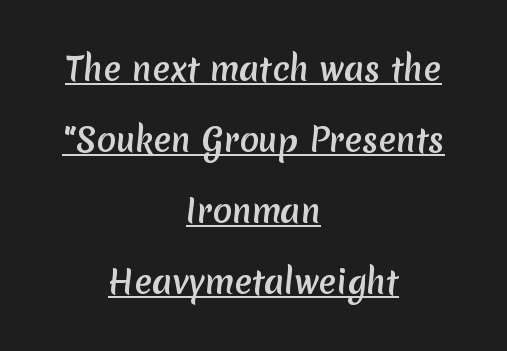
The image shows 32 px sans-serif type; set centered, loose line spacing (2.22x), normal letter spacing, underlined; medium stroke contrast and a medium x-height.
